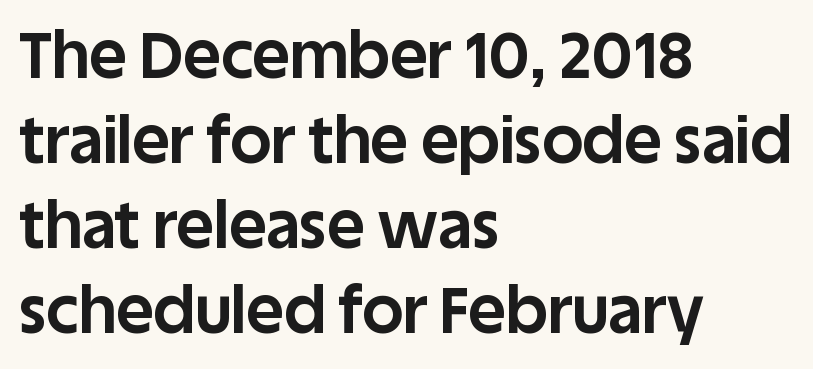
Q: Is the text bold? A: Yes.
Q: Is the text italic (slanted)? A: No, it is upright.
Q: Is the typeface a serif or a sans-serif typeface? A: Sans-serif.
Q: Is the text underlined? A: No.
Q: How is the paragraph aligned? A: Left-aligned.
Q: Is the spacing between letters normal or unusually wide? A: Normal.
Q: Is the spacing between lines tight, normal or loose? A: Normal.
Q: Width (condensed, normal, or wide)? A: Normal.
Q: Stroke contrast? A: Low.
Q: x-height? A: Large.
Q: Monospaced? A: No.
